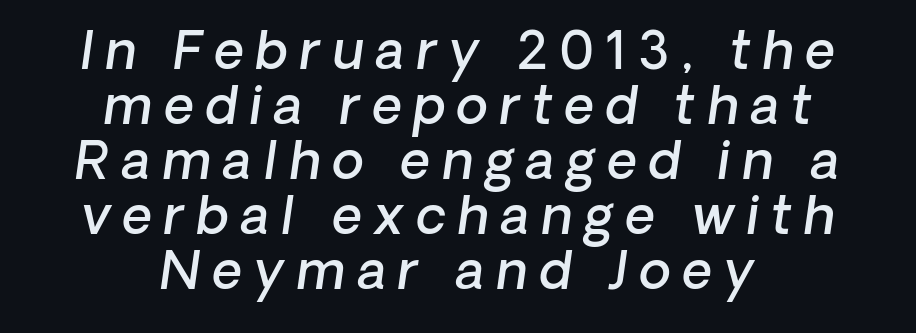
Q: Is the text bold? A: Semi-bold.
Q: Is the typeface a serif or a sans-serif typeface? A: Sans-serif.
Q: Is the text underlined? A: No.
Q: How is the paragraph aligned? A: Centered.
Q: Is the spacing between letters normal or unusually wide? A: Unusually wide.
Q: Is the spacing between lines tight, normal or loose? A: Tight.
Q: Width (condensed, normal, or wide)? A: Normal.
Q: Stroke contrast? A: Low.
Q: x-height? A: Medium.
Q: Monospaced? A: No.
